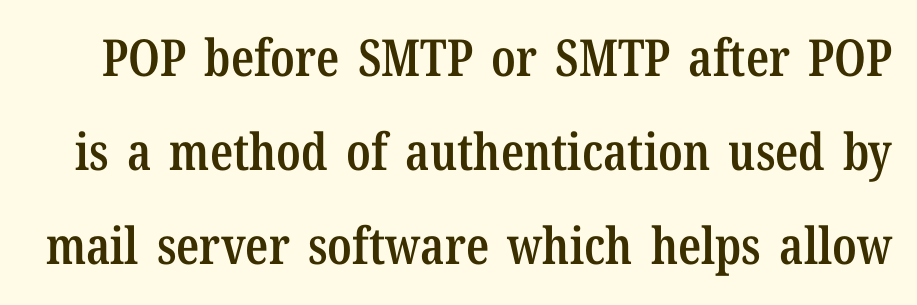
{"serif": "yes", "italic": "no", "bold": "semi", "weight": "semibold", "width": "condensed", "stroke_contrast": "low", "x_height": "medium", "monospaced": "no", "underline": "no", "line_spacing_ratio": 1.84, "letter_spacing": "normal", "letter_spacing_em": 0.0, "glyph_px": 51}
